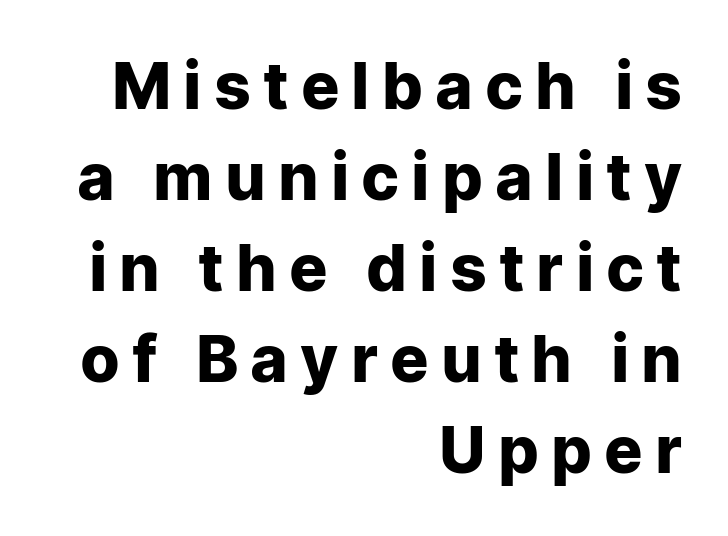
Letterform terminals end flat and unadorned throughout the passage. This sample has the flowing, uneven cadence of proportional lettering. The face used here has the dense, thick strokes of a bold. Where is the straight margin? On the right. Is there much room between lines? A standard amount, neither cramped nor airy.
